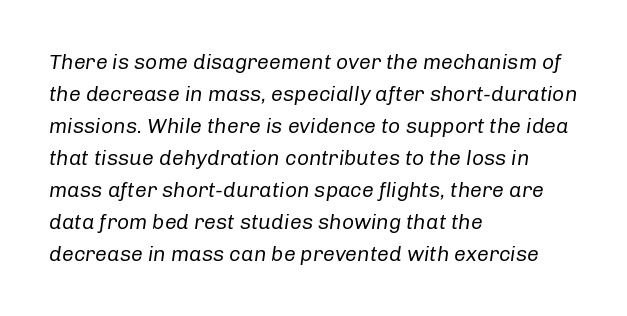
{"italic": "yes", "lean": "right", "slant_degrees": 8, "bold": "no", "underline": "no", "align": "left", "line_spacing": "normal", "line_spacing_ratio": 1.52, "letter_spacing": "normal", "letter_spacing_em": 0.0, "glyph_px": 21}
